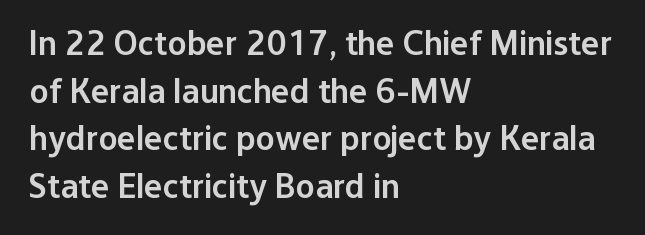
Quick note: underline off. Regarding serifs, this sample does without them. The passage shown is semibold, sitting just below true bold. You could not count columns in this text — the font is proportionally spaced. Line spacing here is normal. This is roman type, the default non-slanted kind.
